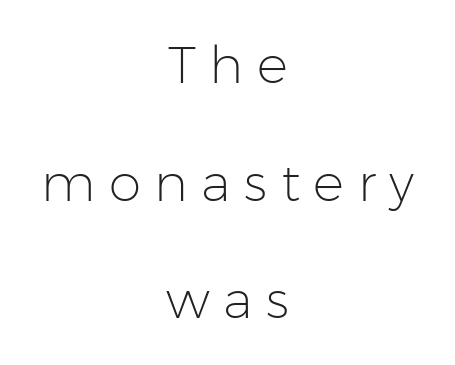
The image shows 52 px light sans-serif type, upright; set centered, loose line spacing (2.26x), unusually wide letter spacing (+0.26 em), not underlined; low stroke contrast and a medium x-height.
